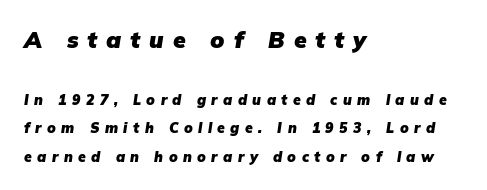
The block sitting higher on the canvas is the one with enlarged characters. Line beginnings align vertically; line endings do not. These lines have a slow, spaced-out rhythm from letter to letter. The glyphs look as if they've been sheared to an angle. Whoever set this chose breathing room over compactness in the vertical rhythm.
